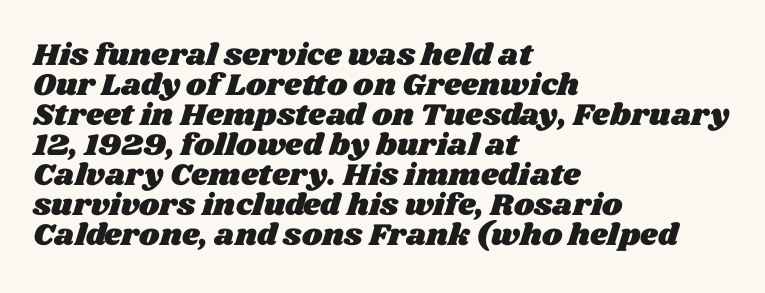
{"width": "wide", "stroke_contrast": "medium", "x_height": "large", "monospaced": "no", "underline": "no", "align": "left", "line_spacing": "tight", "line_spacing_ratio": 0.97, "letter_spacing": "normal", "letter_spacing_em": 0.0, "glyph_px": 31}
